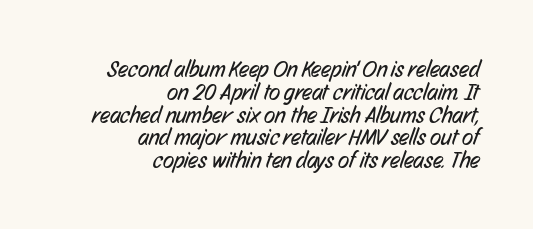
What's the leading like? Squeezed, with rows nearly overlapping. No extra ink here — the face is not bold. Glyph-to-glyph distance matches everyday printed text. Line endings align vertically; line beginnings do not.
